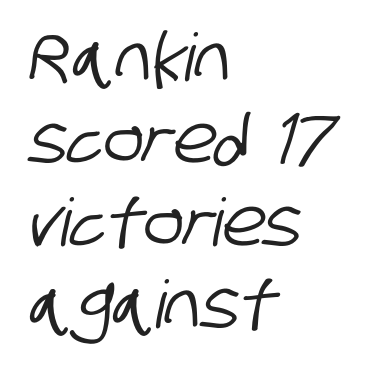
Looks like regular typesetting: each glyph gets only the width it needs. No word sits above an underline. Horizontal alignment here is leftward, the default for most running prose. The designer left line spacing at the default.
